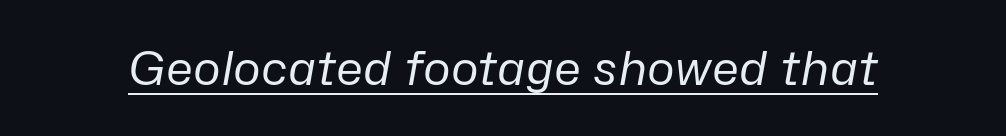
Italic: yes, the glyphs are oblique. There is no visible air inserted between adjacent glyphs. Here the designer chose a conventional face with non-uniform glyph widths. The typesetter has applied underlining to the passage shown. Ink coverage per letter is moderate at most.
